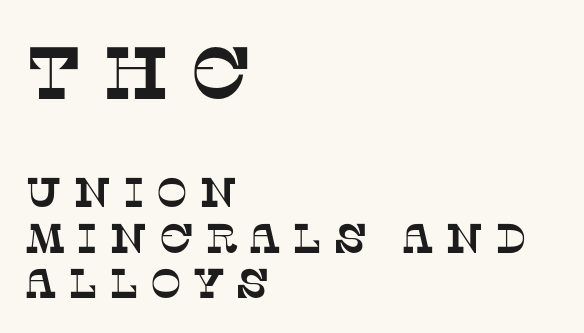
Q: Is the typeface a serif or a sans-serif typeface? A: Serif.
Q: Is the text underlined? A: No.
Q: How is the paragraph aligned? A: Left-aligned.
Q: Is the spacing between letters normal or unusually wide? A: Unusually wide.
Q: Is the spacing between lines tight, normal or loose? A: Tight.
Q: Which block of text is set in a larger size, the first (top) or the second (bottom)? A: The first (top) one.
Q: Width (condensed, normal, or wide)? A: Normal.
Q: Stroke contrast? A: Low.
Q: x-height? A: Large.
Q: Monospaced? A: No.
